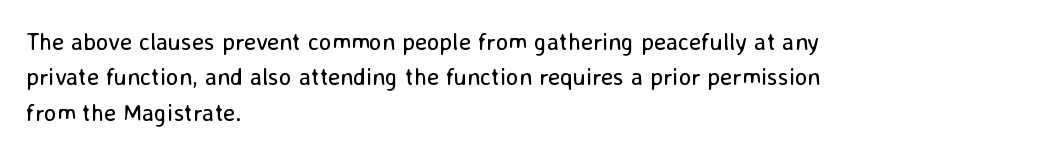
Tracking value appears to be zero — textbook default spacing. Posture: straight, roman, zero tilt. Leftover space on each line is placed entirely after the last word. This is not heavy type; no bold has been used.
